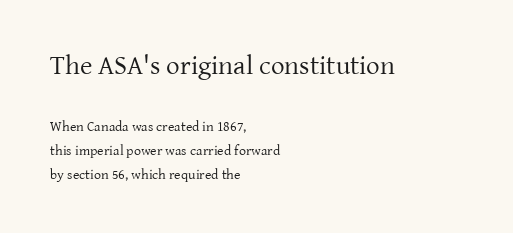
Size contrast runs from large at the top to small at the bottom. Nobody drew a line under any word here. Caption: multi-line text, flush left, ragged right. When letters stand straight like this, we call the style roman or upright. Spacing between characters is what you'd get straight out of the box.
